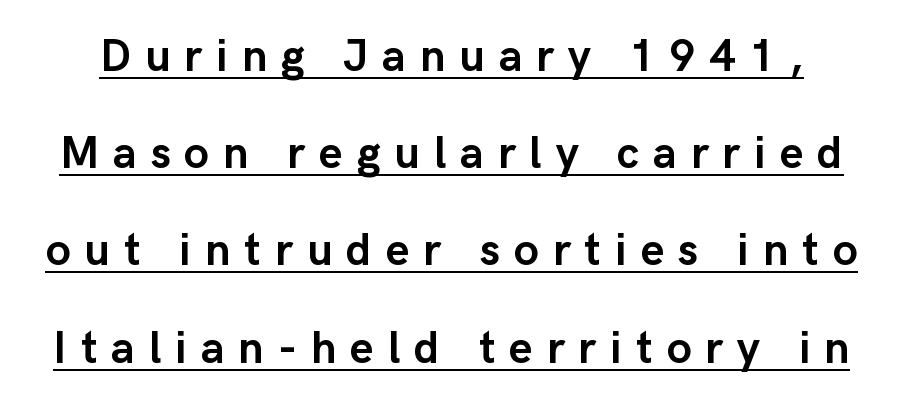
{"serif": "no", "italic": "no", "bold": "yes", "weight": "semibold", "width": "normal", "stroke_contrast": "low", "x_height": "medium", "monospaced": "no", "underline": "yes", "line_spacing": "loose", "line_spacing_ratio": 2.16, "letter_spacing": "wide", "letter_spacing_em": 0.31, "glyph_px": 45}
